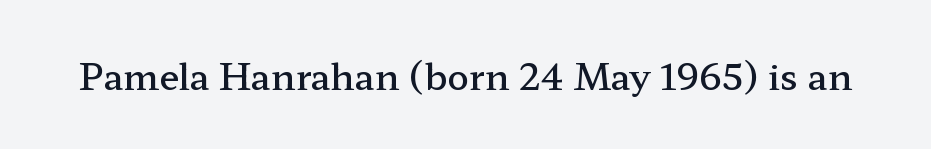
Decoration check: the copy has no underline. How are the letters spaced? Ordinarily, with no added tracking. The letters carry serifs — small finishing strokes at the ends of their stems. Do the letters lean? They stand straight. The face used here is proportionally spaced, like ordinary book or web type. Summary of weight: moderately heavy, a semibold.
